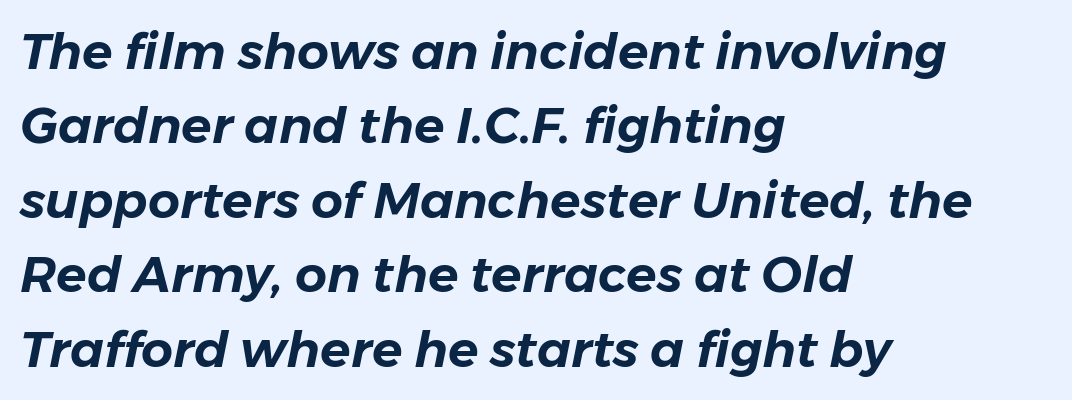
{"italic": "yes", "lean": "right", "slant_degrees": 11, "width": "normal", "stroke_contrast": "low", "x_height": "medium", "monospaced": "no", "underline": "no", "align": "left", "line_spacing": "normal", "line_spacing_ratio": 1.49, "letter_spacing": "normal", "letter_spacing_em": 0.0, "glyph_px": 50}
